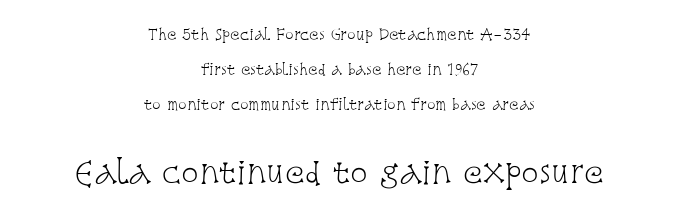
The image shows 29 px light, condensed serif type, upright; set centered, loose line spacing (2.49x), normal letter spacing, not underlined; the second (bottom) block is 2.07x larger; low stroke contrast and a large x-height.
